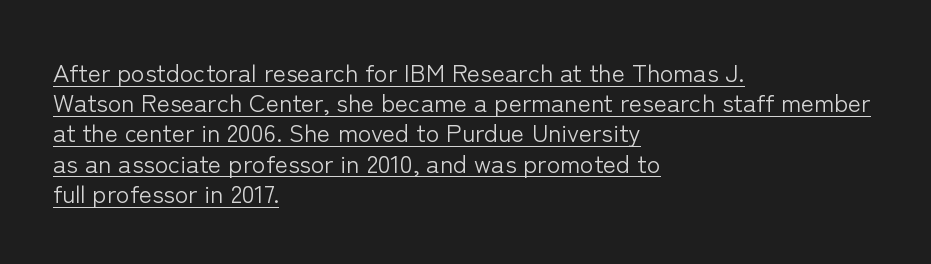
Vertical strokes here are truly vertical. Every word sits above its own underline. Vertical stems look standard width or narrower in stroke. The typesetter chose a ragged-right arrangement here. Spacing between characters is what you'd get straight out of the box.
